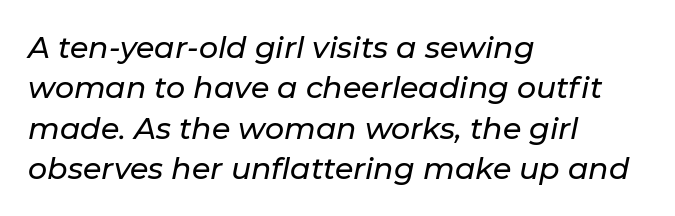
Nobody touched the tracking dial on this one. The text carries the slant typical of an italic or oblique font. If you drew a ruler down the left edge, every line would touch it. The rows are spaced the way most documents space them.
